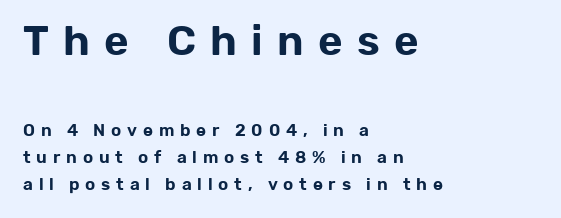
The image shows 42 px sans-serif type, upright; set left-aligned, normal line spacing (1.59x), unusually wide letter spacing (+0.34 em), not underlined; the first (top) block is 2.47x larger; low stroke contrast and a medium x-height.
